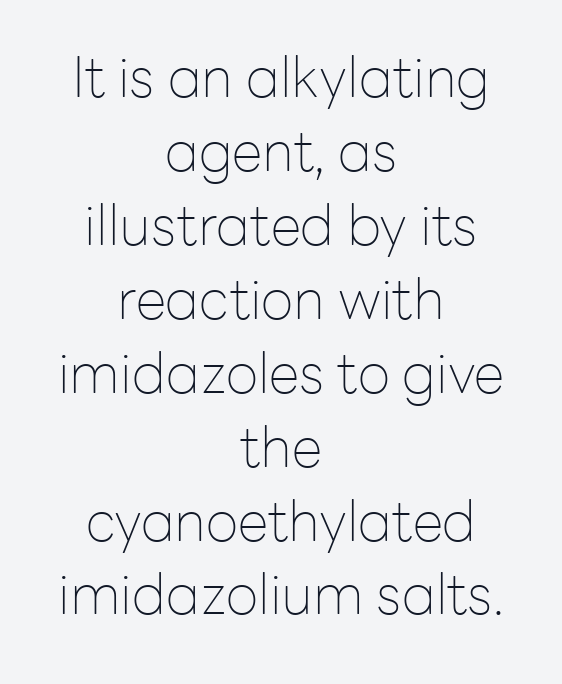
Posture: vertical. The characters display no serif detailing; their extremities are plain. Stems here are at most as thick as an everyday book face. Does the leading feel generous? No, just average.
